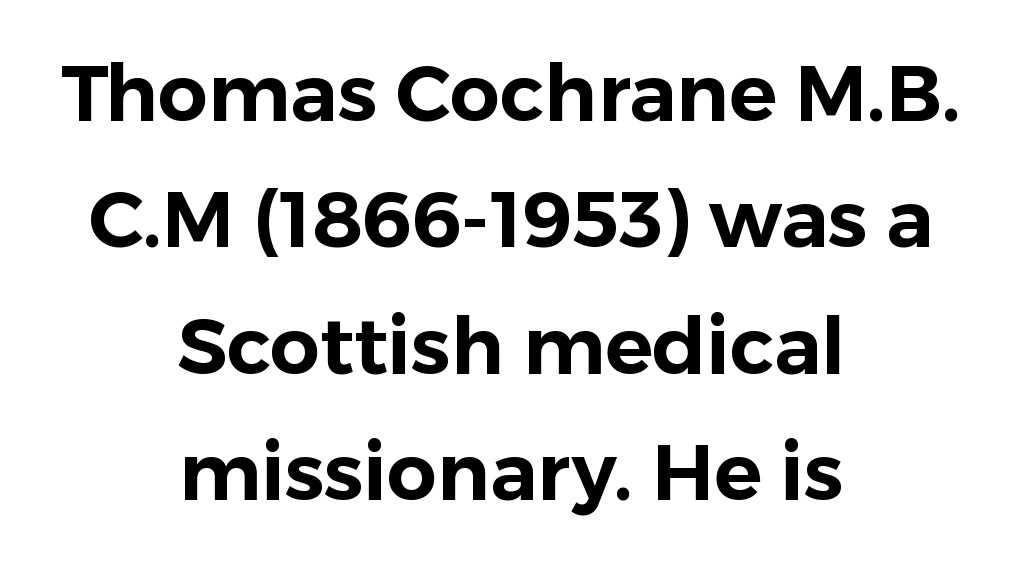
{"serif": "no", "italic": "no", "width": "normal", "stroke_contrast": "low", "x_height": "medium", "monospaced": "no", "underline": "no", "align": "center", "line_spacing": "normal", "line_spacing_ratio": 1.6, "letter_spacing": "normal", "letter_spacing_em": 0.0, "glyph_px": 79}
